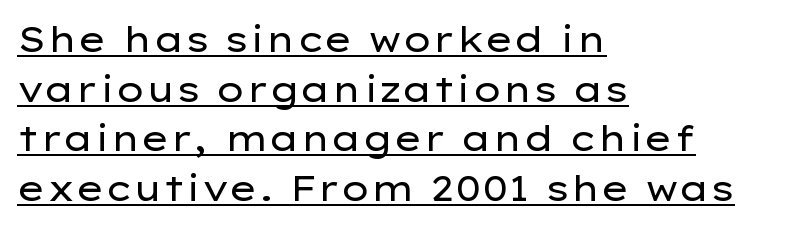
The line texture is even and compact thanks to regular tracking. The font's upright variant was chosen for this text. The type family on display is of the sans-serif kind. These lines stack with their left ends in a neat column. Horizontal bands of white between lines are of average thickness.
